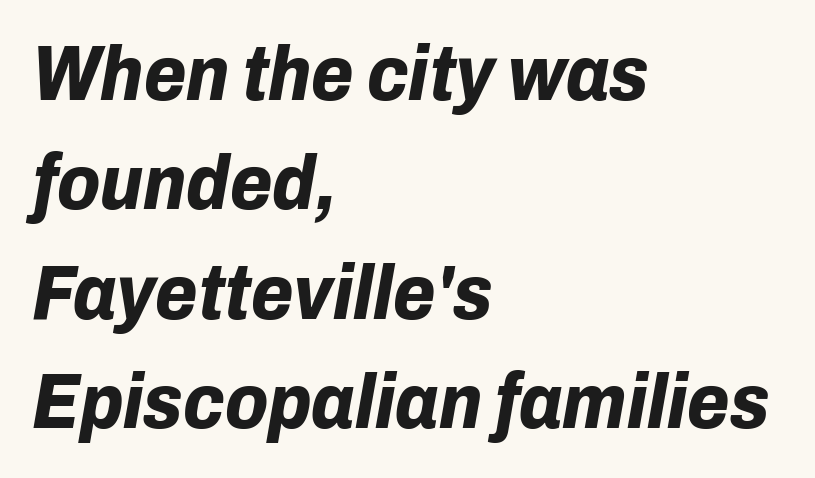
Q: Is the text bold? A: Yes.
Q: Is the text italic (slanted)? A: Yes, it leans right by about 10 degrees.
Q: Is the text underlined? A: No.
Q: How is the paragraph aligned? A: Left-aligned.
Q: Is the spacing between letters normal or unusually wide? A: Normal.
Q: Is the spacing between lines tight, normal or loose? A: Normal.
Q: Width (condensed, normal, or wide)? A: Normal.
Q: Stroke contrast? A: Low.
Q: x-height? A: Medium.
Q: Monospaced? A: No.
